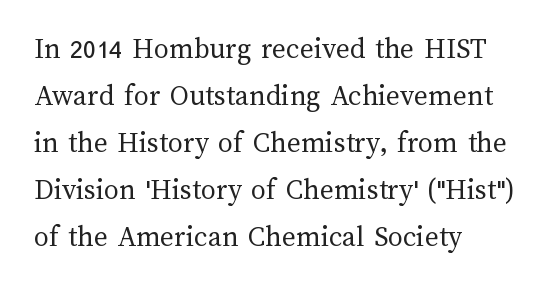
The image shows 30 px regular-weight type, upright; set left-aligned, normal line spacing (1.57x), normal letter spacing, not underlined; medium stroke contrast and a medium x-height.
